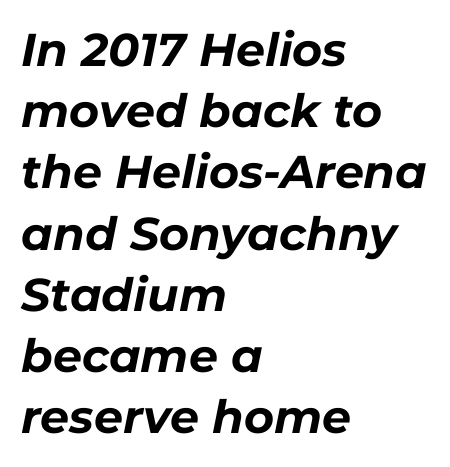
The image shows 46 px bold type, italic (leaning right); set left-aligned, normal line spacing (1.33x), normal letter spacing, not underlined; low stroke contrast and a medium x-height.
